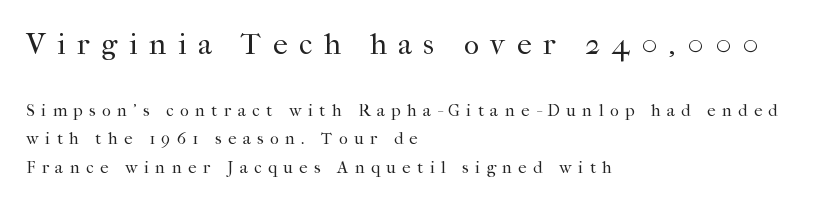
The image shows 30 px regular-weight serif type, upright; set left-aligned, normal line spacing (1.67x), unusually wide letter spacing (+0.38 em), not underlined; the first (top) block is 1.76x larger; high stroke contrast and a medium x-height.
